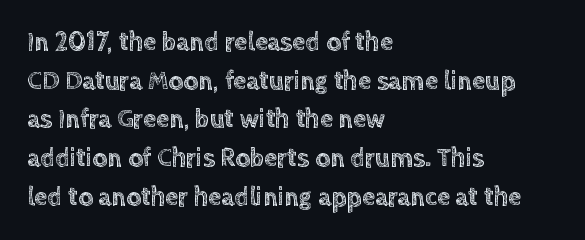
Q: Is the text italic (slanted)? A: No, it is upright.
Q: Is the text underlined? A: No.
Q: How is the paragraph aligned? A: Left-aligned.
Q: Is the spacing between letters normal or unusually wide? A: Normal.
Q: Is the spacing between lines tight, normal or loose? A: Normal.
